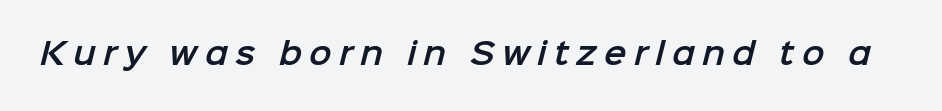
Observe the wide spacing: letters keep a clear distance from each other. No feet cap the strokes, marking this as sans-serif type. The passage shown is typed in a proportional face where columns would drift. Clear beneath every line of the passage.
